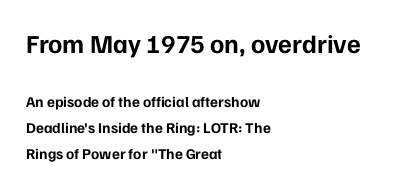
{"italic": "no", "bold": "yes", "underline": "no", "align": "left", "line_spacing_ratio": 1.71, "letter_spacing": "normal", "letter_spacing_em": 0.0, "larger_block": "first", "size_ratio": 1.73, "glyph_px": 26}
